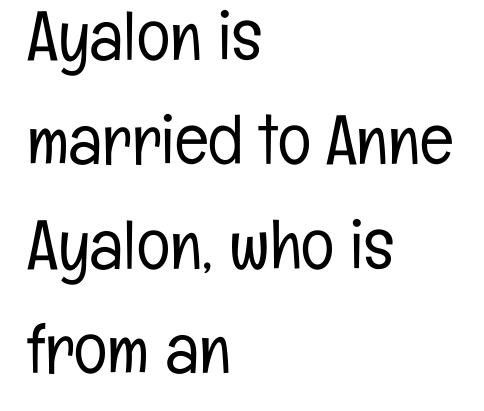
Q: Is the text bold? A: No.
Q: Is the text italic (slanted)? A: No, it is upright.
Q: Is the typeface a serif or a sans-serif typeface? A: Sans-serif.
Q: Is the text underlined? A: No.
Q: How is the paragraph aligned? A: Left-aligned.
Q: Is the spacing between letters normal or unusually wide? A: Normal.
Q: Is the spacing between lines tight, normal or loose? A: Normal.
Q: Width (condensed, normal, or wide)? A: Condensed.
Q: Stroke contrast? A: Low.
Q: x-height? A: Medium.
Q: Monospaced? A: No.
